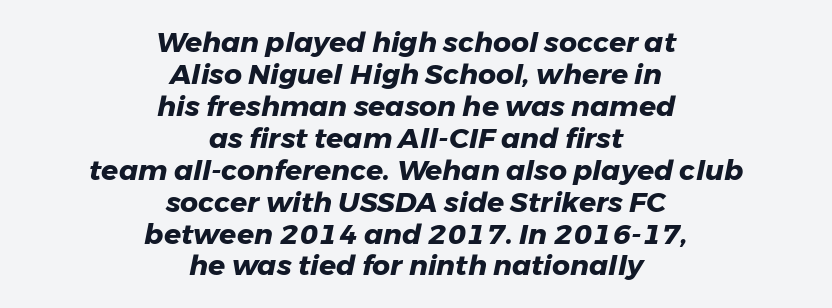
Its strokes are broad and dark, the hallmark of bold type. If you drew a line through each stem, it would be angled. Bare-footed words on every line. Varying glyph widths throughout — classic text-font behaviour.
